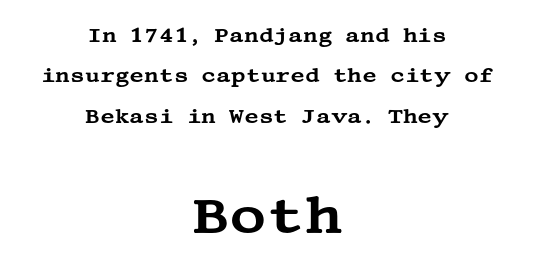
Q: Is the text italic (slanted)? A: No, it is upright.
Q: Is the typeface a serif or a sans-serif typeface? A: Serif.
Q: Is the text underlined? A: No.
Q: How is the paragraph aligned? A: Centered.
Q: Is the spacing between letters normal or unusually wide? A: Normal.
Q: Is the spacing between lines tight, normal or loose? A: Loose.
Q: Which block of text is set in a larger size, the first (top) or the second (bottom)? A: The second (bottom) one.
Q: Width (condensed, normal, or wide)? A: Wide.
Q: Stroke contrast? A: Medium.
Q: x-height? A: Large.
